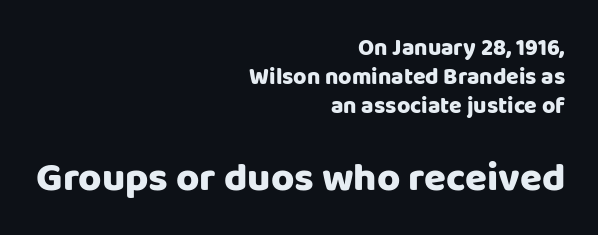
The image shows 40 px sans-serif type, upright; set right-aligned, normal line spacing (1.26x), normal letter spacing, not underlined; the second (bottom) block is 1.74x larger; low stroke contrast and a large x-height.
